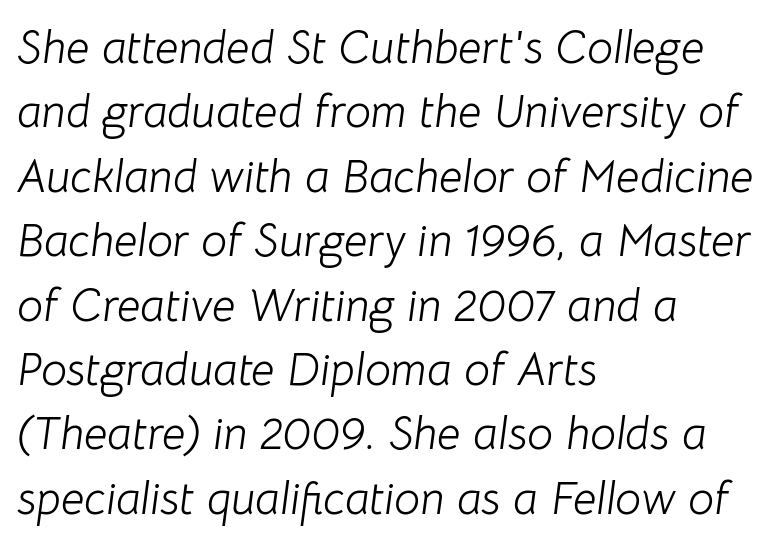
The block of text has a typical density, with ordinary space between rows. Each row of text sits above clean, open space. The face looks like a standard text weight, possibly lighter. Which margin do the lines hug? The left one — the right edge is uneven.
